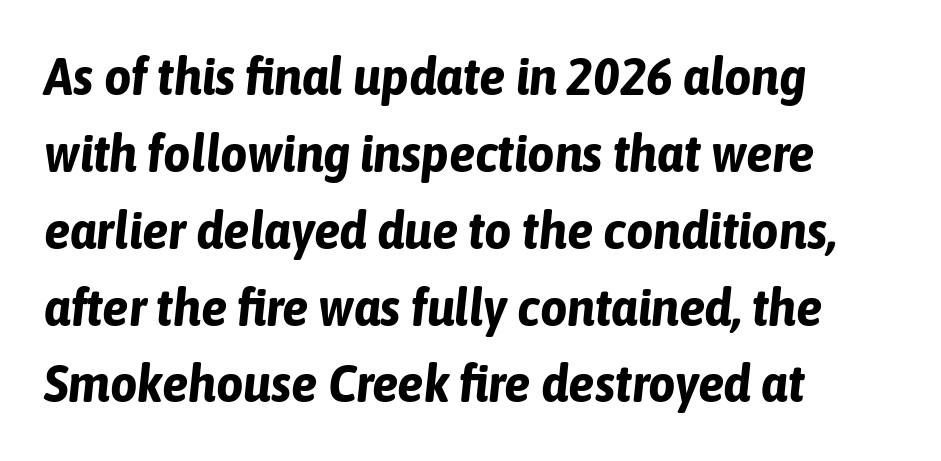
Italic? Definitely — the glyphs are oblique. Varying glyph widths throughout — classic text-font behaviour. Type without underlining. Does the leading feel generous? No, just average. A typesetter would call this zero additional tracking.
